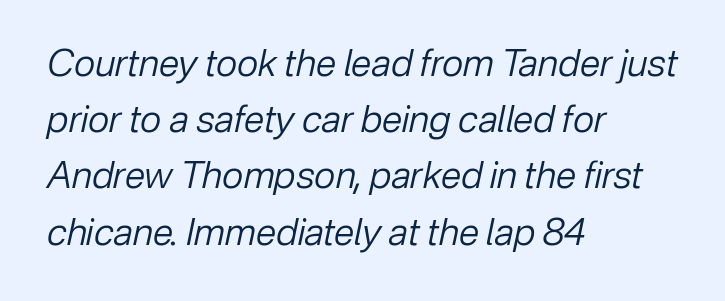
The image shows 37 px regular-weight type, italic (leaning right); set left-aligned, normal line spacing (1.52x), normal letter spacing, not underlined; low stroke contrast and a medium x-height.
